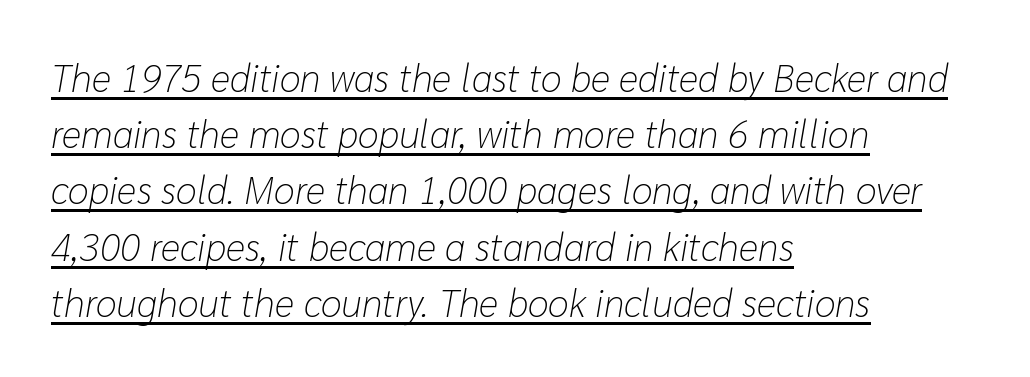
Varying glyph widths throughout — classic text-font behaviour. Between one letter and the next there's only the usual sliver of space. The paragraph has a hard left edge and a soft right edge. A normal amount of white space separates one row of letters from the next. Honestly, the underline is the first thing you notice here. Counters stay open thanks to moderate or lighter strokes.
